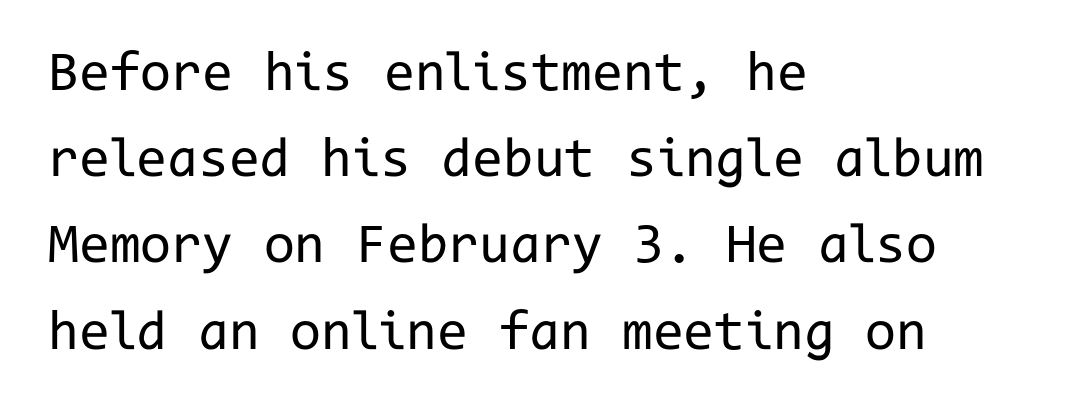
These lines were composed using upright roman letters. Weight: regular or lighter. Each line starts at the same left margin while the right side varies. Vertical spacing — default. Standard letterfit; no display-style spreading of the glyphs.
